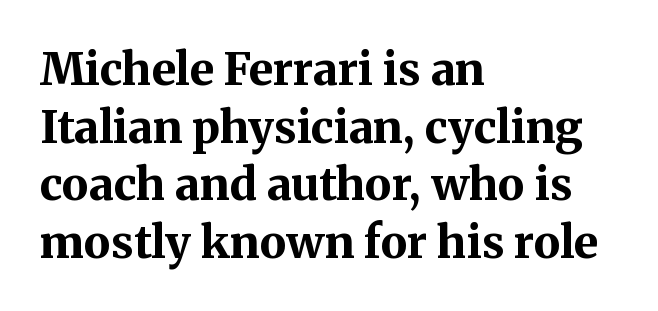
{"serif": "yes", "italic": "no", "bold": "yes", "weight": "bold", "width": "normal", "stroke_contrast": "medium", "x_height": "medium", "monospaced": "no", "underline": "no", "align": "left", "line_spacing": "normal", "line_spacing_ratio": 1.28, "letter_spacing": "normal", "letter_spacing_em": 0.0, "glyph_px": 45}
